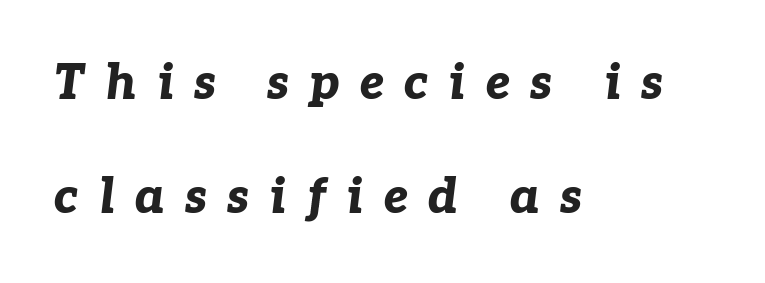
The image shows 49 px bold type, italic (leaning right); set left-aligned, loose line spacing (2.33x), unusually wide letter spacing (+0.41 em), not underlined; low stroke contrast and a medium x-height.
